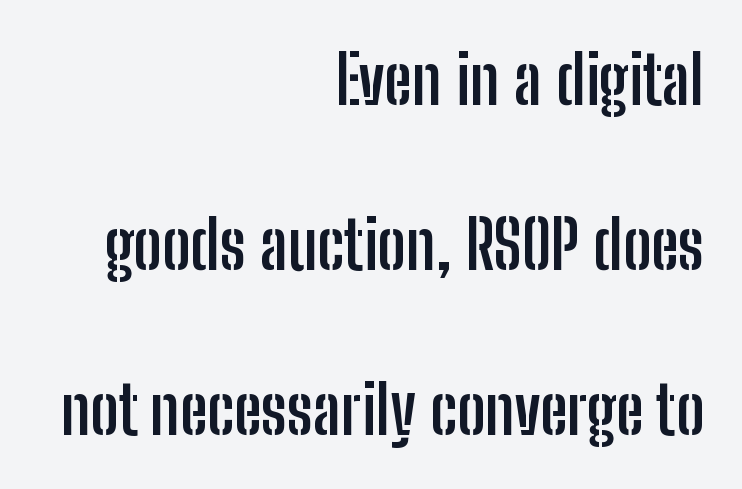
{"serif": "no", "italic": "no", "bold": "yes", "weight": "semibold", "width": "condensed", "stroke_contrast": "low", "x_height": "medium", "monospaced": "no", "underline": "no", "align": "right", "line_spacing": "loose", "line_spacing_ratio": 2.43, "letter_spacing": "normal", "letter_spacing_em": 0.0, "glyph_px": 68}
